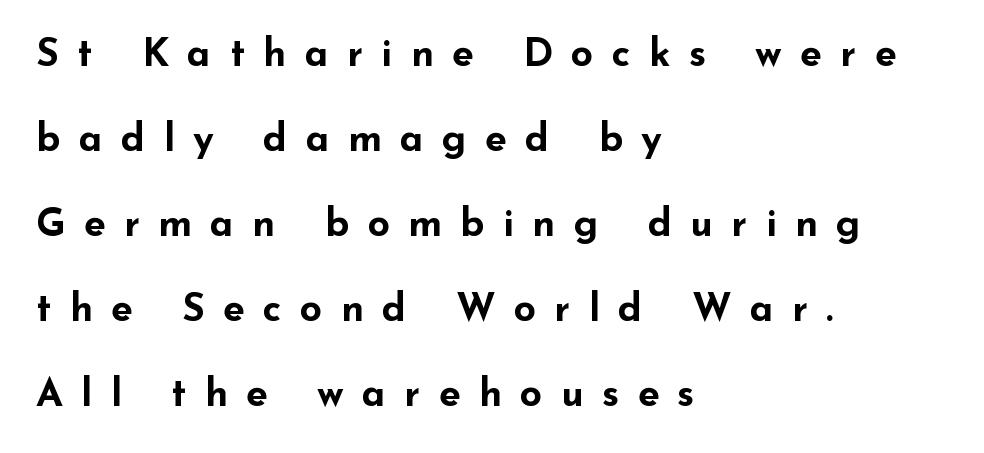
Widely set lines give the paragraph a tall, airy silhouette. Every row of glyphs begins at an identical x-position on the left. The face used here is rendered with a markedly widened letterfit. Looks like regular typesetting: each glyph gets only the width it needs. Quick note: not italic, upright.
